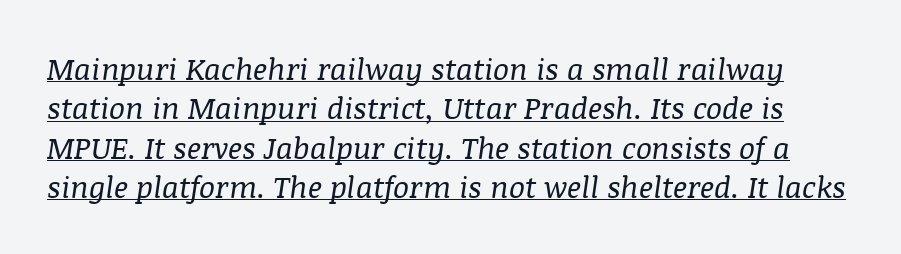
The image shows 30 px regular-weight serif type, italic (leaning right); set normal line spacing (1.31x), normal letter spacing, underlined; medium stroke contrast and a large x-height.
